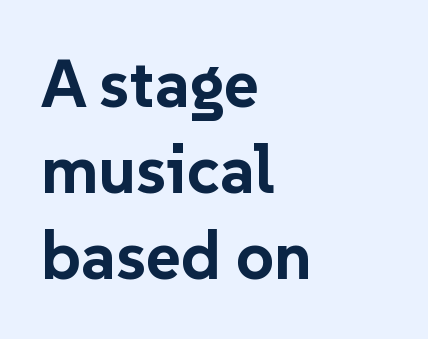
The image shows 67 px bold sans-serif type, upright; set left-aligned, normal line spacing (1.28x), normal letter spacing, not underlined; low stroke contrast and a medium x-height.
